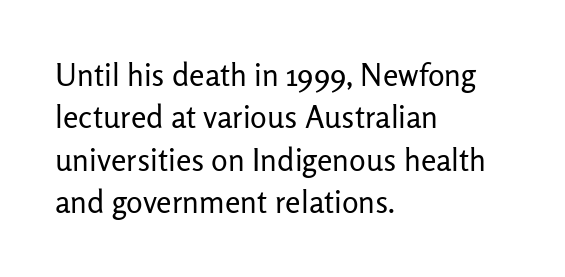
Nope, no serifs anywhere on these letters. Notice how descenders clear the ascenders below comfortably — that's standard leading. Letters have the restrained weight of plain body copy at most. Just letters on the line, the space beneath them empty.
